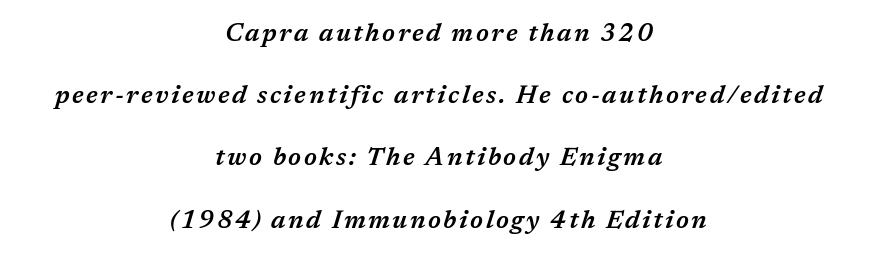
{"italic": "yes", "lean": "right", "slant_degrees": 17, "bold": "semi", "underline": "no", "align": "center", "line_spacing": "loose", "line_spacing_ratio": 2.49, "glyph_px": 25}
